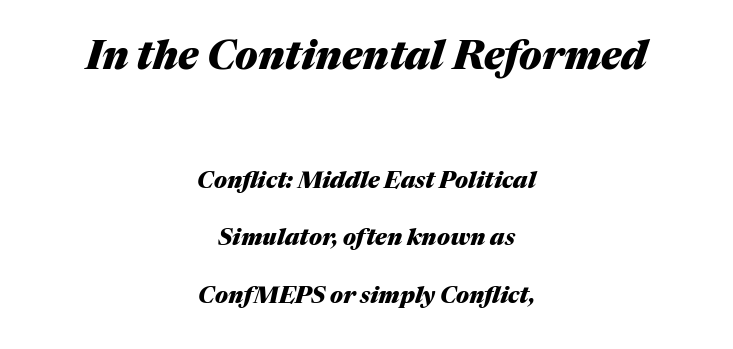
Q: Is the text bold? A: Yes.
Q: Is the text italic (slanted)? A: Yes, it leans right by about 17 degrees.
Q: Is the text underlined? A: No.
Q: How is the paragraph aligned? A: Centered.
Q: Is the spacing between letters normal or unusually wide? A: Normal.
Q: Is the spacing between lines tight, normal or loose? A: Loose.
Q: Which block of text is set in a larger size, the first (top) or the second (bottom)? A: The first (top) one.
Q: Width (condensed, normal, or wide)? A: Normal.
Q: Stroke contrast? A: Medium.
Q: x-height? A: Medium.
Q: Monospaced? A: No.
